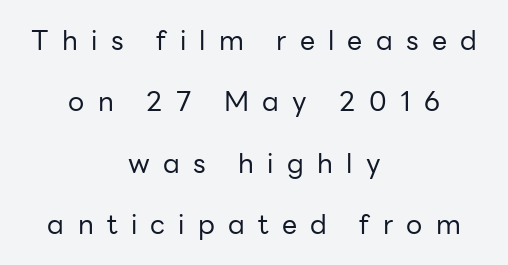
{"italic": "no", "bold": "no", "underline": "no", "align": "center", "line_spacing": "loose", "line_spacing_ratio": 2.27, "letter_spacing": "wide", "letter_spacing_em": 0.49, "glyph_px": 27}
